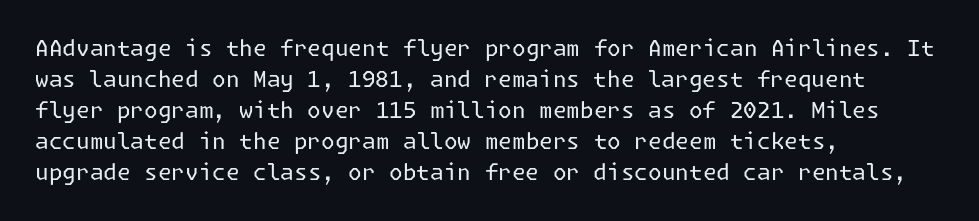
The words here are not underlined. Default kerning and tracking; the words read as compact shapes. The paragraph shown leans on its left margin. Posture: straight, roman, zero tilt. Vertical stems look standard width or narrower in stroke. Vertical spacing — default.
